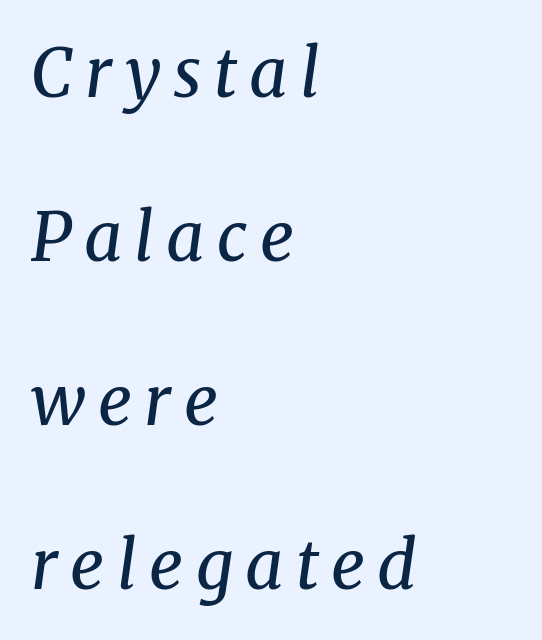
{"serif": "yes", "italic": "yes", "lean": "right", "slant_degrees": 8, "bold": "no", "weight": "regular", "width": "normal", "stroke_contrast": "medium", "x_height": "medium", "monospaced": "no", "underline": "no", "align": "left", "line_spacing": "loose", "line_spacing_ratio": 2.45, "glyph_px": 67}
